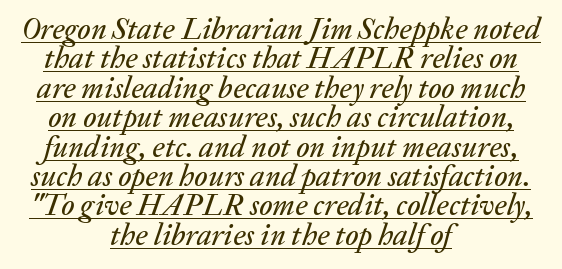
Q: Is the text italic (slanted)? A: Yes, it leans right by about 20 degrees.
Q: Is the text underlined? A: Yes.
Q: How is the paragraph aligned? A: Centered.
Q: Is the spacing between letters normal or unusually wide? A: Normal.
Q: Is the spacing between lines tight, normal or loose? A: Tight.
Q: Width (condensed, normal, or wide)? A: Normal.
Q: Stroke contrast? A: Low.
Q: x-height? A: Medium.
Q: Monospaced? A: No.
